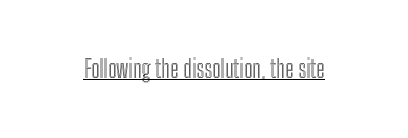
The image shows 24 px text type, upright; set normal letter spacing, underlined.
